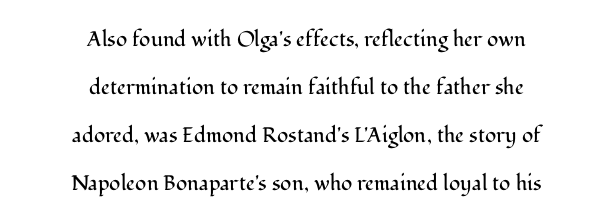
{"italic": "no", "bold": "no", "underline": "no", "align": "center", "line_spacing": "loose", "line_spacing_ratio": 2.28, "letter_spacing": "normal", "letter_spacing_em": 0.0, "glyph_px": 21}
